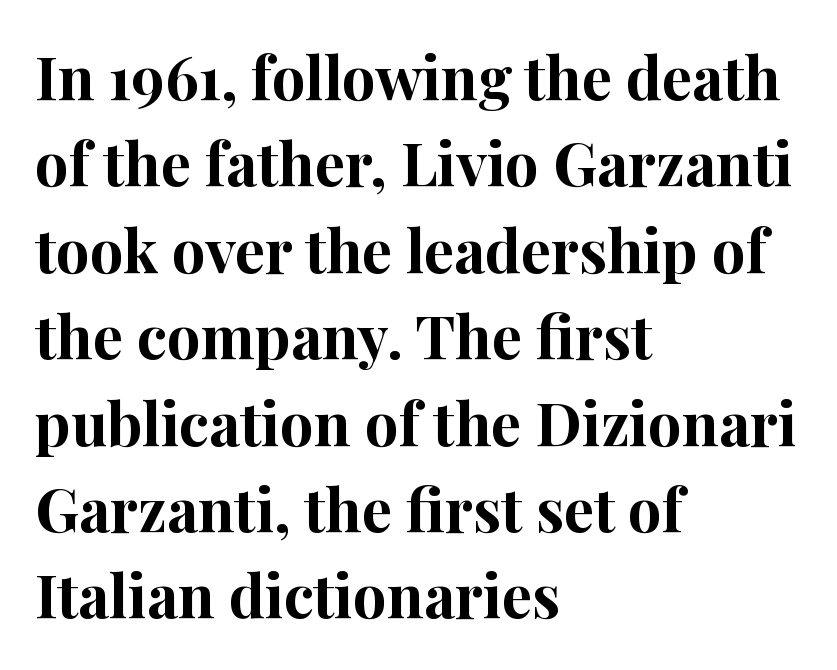
Reading down the column, the eye jumps a familiar distance to each next line. If you drew a line through each stem, it would be perfectly vertical. What kind of face is this? One with serifs. The face used here is rendered with its standard letterfit.
